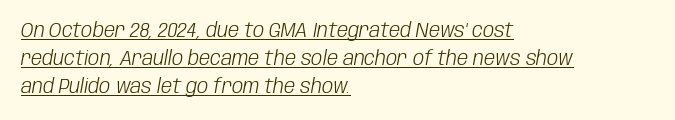
Counters stay open thanks to moderate or lighter strokes. This rendering leaves character spacing at its baseline value. Regular leading. The typesetter has applied underlining to the passage shown. Teacher's note: observe the even left margin — that is flush-left alignment. The letters are slanted; this is an italic face.
